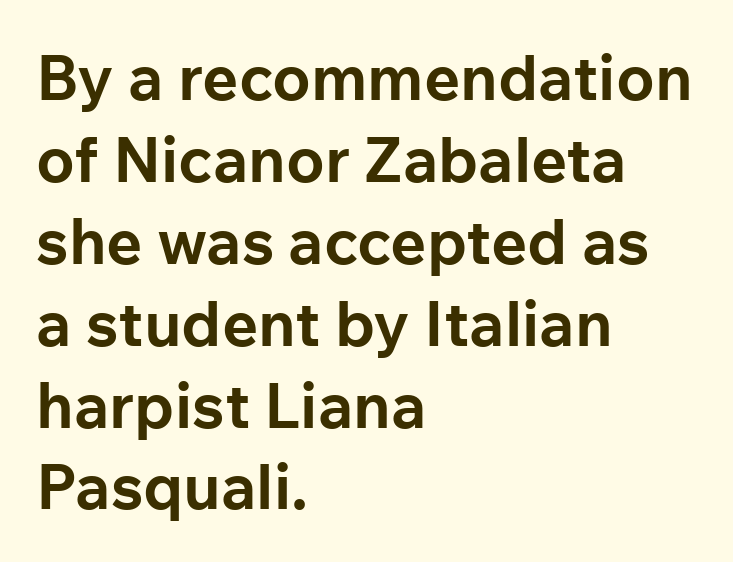
Q: Is the text bold? A: Yes.
Q: Is the text italic (slanted)? A: No, it is upright.
Q: Is the typeface a serif or a sans-serif typeface? A: Sans-serif.
Q: Is the text underlined? A: No.
Q: How is the paragraph aligned? A: Left-aligned.
Q: Is the spacing between letters normal or unusually wide? A: Normal.
Q: Is the spacing between lines tight, normal or loose? A: Normal.
Q: Width (condensed, normal, or wide)? A: Normal.
Q: Stroke contrast? A: Low.
Q: x-height? A: Medium.
Q: Monospaced? A: No.
